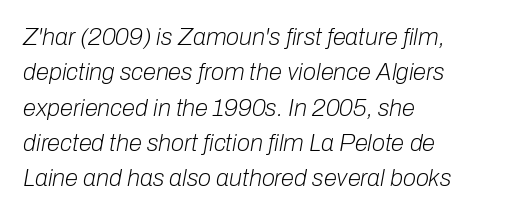
An italicized treatment has been applied to the whole sample. In terms of letterspacing, this is plain default setting. Leading: standard. The passage is arranged the way most books set body copy — flush left. Type without underlining.
